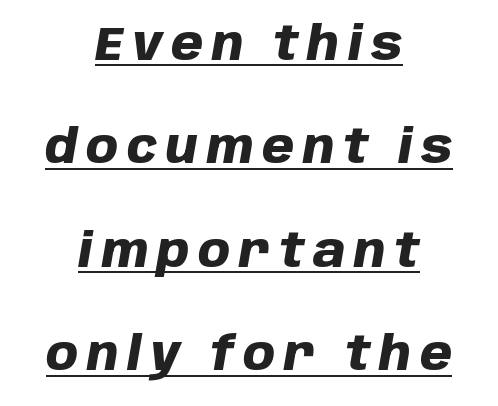
The image shows 46 px heavy type, italic (leaning right); set centered, loose line spacing (2.25x), underlined; low stroke contrast and a large x-height.
